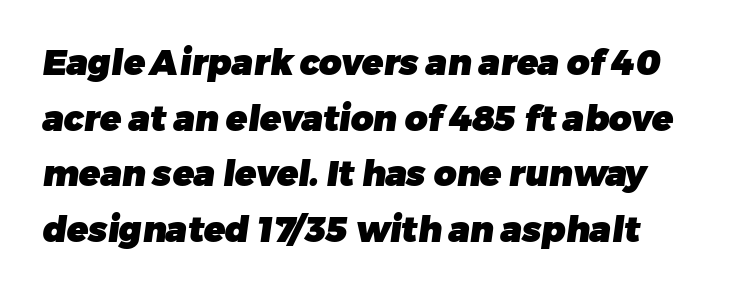
Varying glyph widths throughout — classic text-font behaviour. The passage shown stacks its lines at a standard gap. Line beginnings align vertically; line endings do not. Type style note: lacks serifs. Descenders hang freely into open space.
